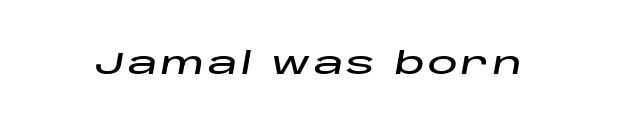
The rendering applies a slant to the glyphs. Is this a fixed-width face? No — the glyphs have proportional, varying widths. Lines of text with bare space underneath.
